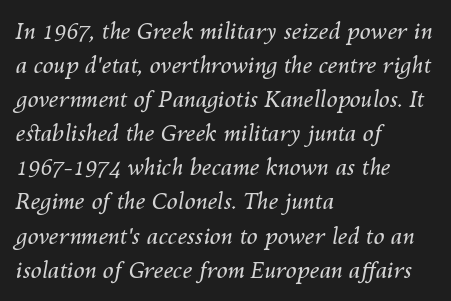
{"italic": "yes", "lean": "right", "slant_degrees": 10, "bold": "no", "underline": "no", "align": "left", "line_spacing": "normal", "line_spacing_ratio": 1.55, "letter_spacing": "normal", "letter_spacing_em": 0.0, "glyph_px": 22}
